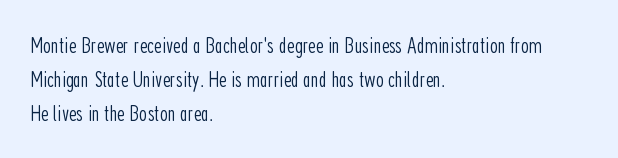
The image shows 23 px text type, upright; set left-aligned, normal line spacing (1.48x), normal letter spacing, not underlined.
